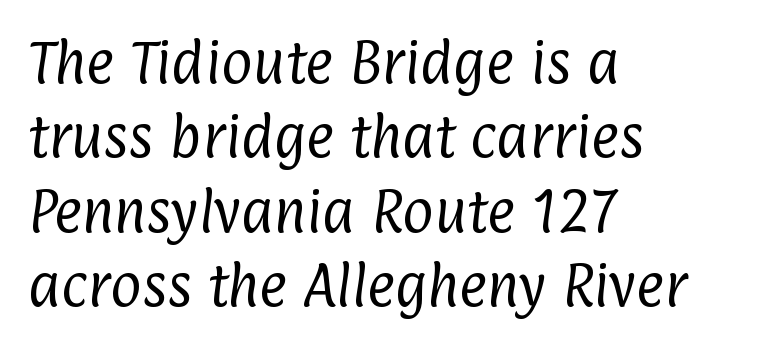
{"serif": "no", "bold": "no", "weight": "regular", "width": "condensed", "stroke_contrast": "low", "x_height": "medium", "monospaced": "no", "underline": "no", "align": "left", "line_spacing": "normal", "line_spacing_ratio": 1.55, "letter_spacing": "normal", "letter_spacing_em": 0.0, "glyph_px": 48}
